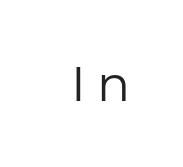
{"serif": "no", "italic": "no", "bold": "no", "weight": "regular", "width": "normal", "stroke_contrast": "low", "x_height": "medium", "monospaced": "no", "underline": "no", "letter_spacing": "wide", "letter_spacing_em": 0.23, "glyph_px": 49}
